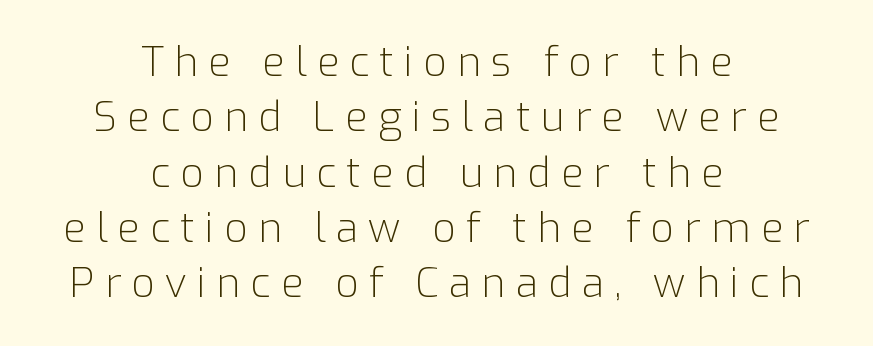
Q: Is the text bold? A: No.
Q: Is the text italic (slanted)? A: No, it is upright.
Q: Is the typeface a serif or a sans-serif typeface? A: Sans-serif.
Q: Is the text underlined? A: No.
Q: How is the paragraph aligned? A: Centered.
Q: Is the spacing between letters normal or unusually wide? A: Unusually wide.
Q: Is the spacing between lines tight, normal or loose? A: Normal.
Q: Width (condensed, normal, or wide)? A: Normal.
Q: Stroke contrast? A: Low.
Q: x-height? A: Medium.
Q: Monospaced? A: No.
